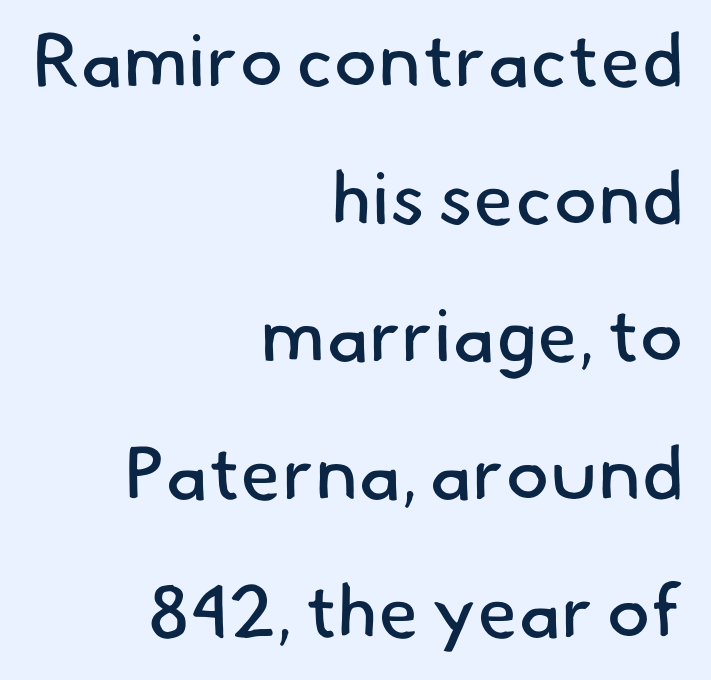
{"serif": "no", "bold": "no", "weight": "regular", "width": "normal", "stroke_contrast": "low", "x_height": "small", "monospaced": "no", "underline": "no", "align": "right", "line_spacing_ratio": 1.86, "letter_spacing": "normal", "letter_spacing_em": 0.0, "glyph_px": 74}
